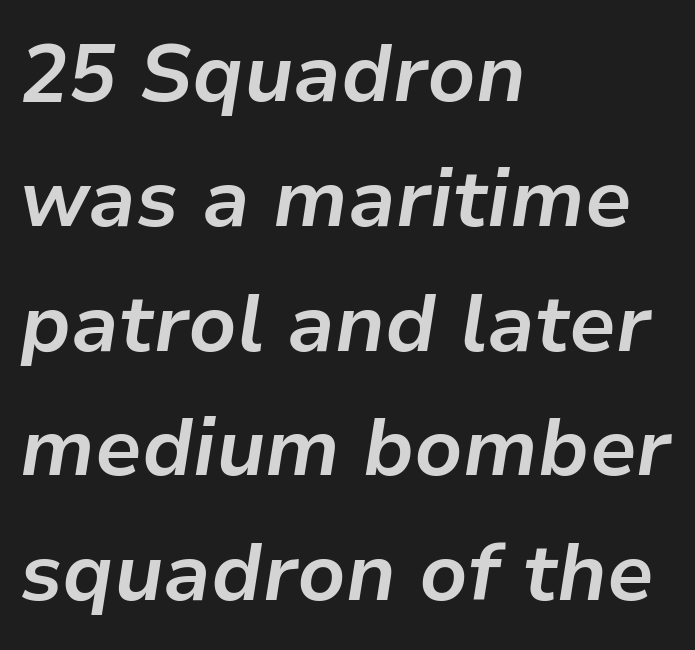
Summary of vertical rhythm: regular, with standard interline spacing. Spacing verdict: proportional, widths tailored to each character. These lines are set flush left with a ragged right edge. The face used here has the dense, thick strokes of a bold. The lettering tilts uniformly, giving the passage an italic look.
